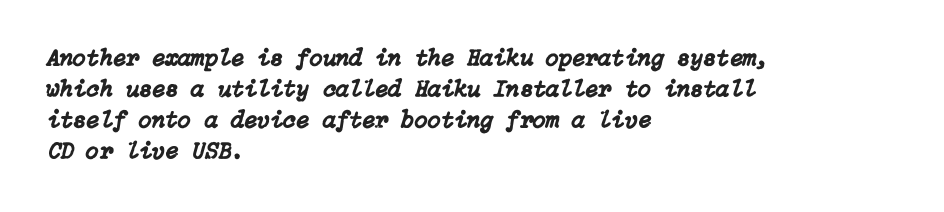
The image shows 24 px text type, italic (leaning right); set left-aligned, normal line spacing (1.29x), normal letter spacing, not underlined.
